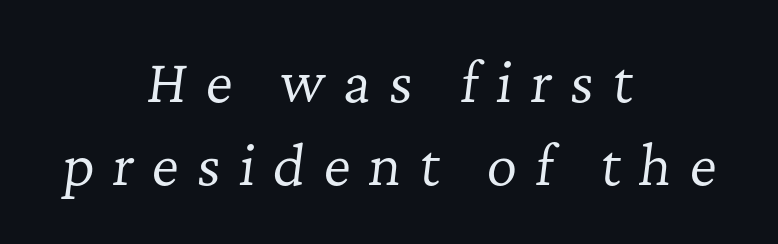
Q: Is the text bold? A: No.
Q: Is the text italic (slanted)? A: Yes, it leans right by about 7 degrees.
Q: Is the typeface a serif or a sans-serif typeface? A: Serif.
Q: Is the text underlined? A: No.
Q: How is the paragraph aligned? A: Centered.
Q: Is the spacing between letters normal or unusually wide? A: Unusually wide.
Q: Is the spacing between lines tight, normal or loose? A: Normal.
Q: Width (condensed, normal, or wide)? A: Normal.
Q: Stroke contrast? A: Low.
Q: x-height? A: Medium.
Q: Monospaced? A: No.
